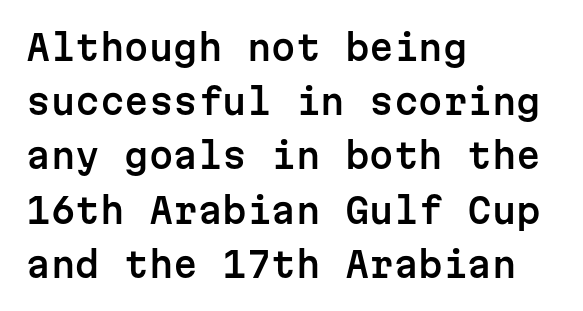
Italic: no, the glyphs are upright roman. The face used here is monospaced, like something from a code editor. Inter-character spacing is left at the font's built-in metrics. Where is the straight margin? On the left. No feet cap the strokes, marking this as sans-serif type. Glance below the letters and you will spot only blank space.
